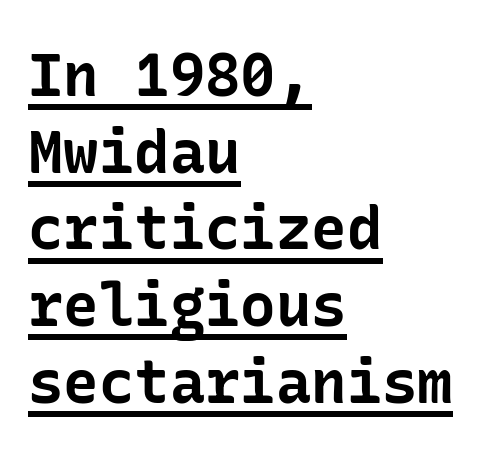
You can see a thin bar hugging the bottom of the glyphs. The specimen reads as upright at a glance. The ragged edge is on the right, which tells us the setting is flush left. Each new line begins a customary step beneath the previous one. Is this a sans? Yes — the strokes have no serifs.
